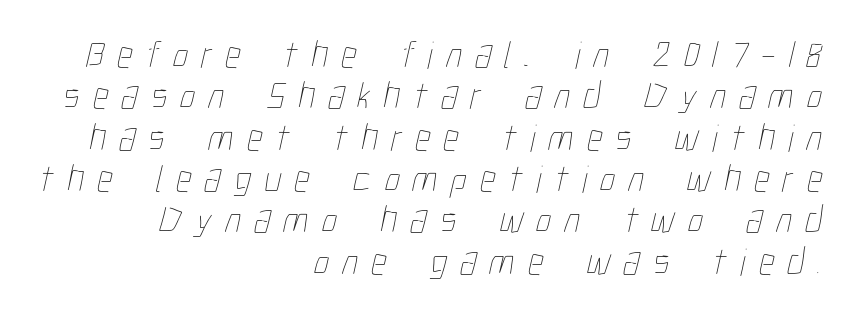
The image shows 39 px thin, condensed type; set right-aligned, tight line spacing (1.06x), unusually wide letter spacing (+0.33 em), not underlined; low stroke contrast and a medium x-height.
